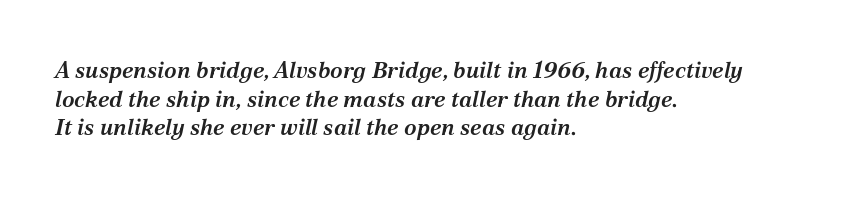
Q: Is the text bold? A: Semi-bold.
Q: Is the text italic (slanted)? A: Yes, it leans right by about 12 degrees.
Q: Is the text underlined? A: No.
Q: How is the paragraph aligned? A: Left-aligned.
Q: Is the spacing between letters normal or unusually wide? A: Normal.
